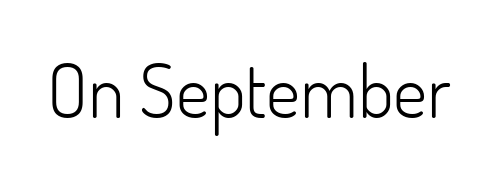
{"serif": "no", "italic": "no", "bold": "no", "weight": "light", "width": "normal", "stroke_contrast": "low", "x_height": "small", "monospaced": "no", "underline": "no", "letter_spacing": "normal", "letter_spacing_em": 0.0, "glyph_px": 75}
